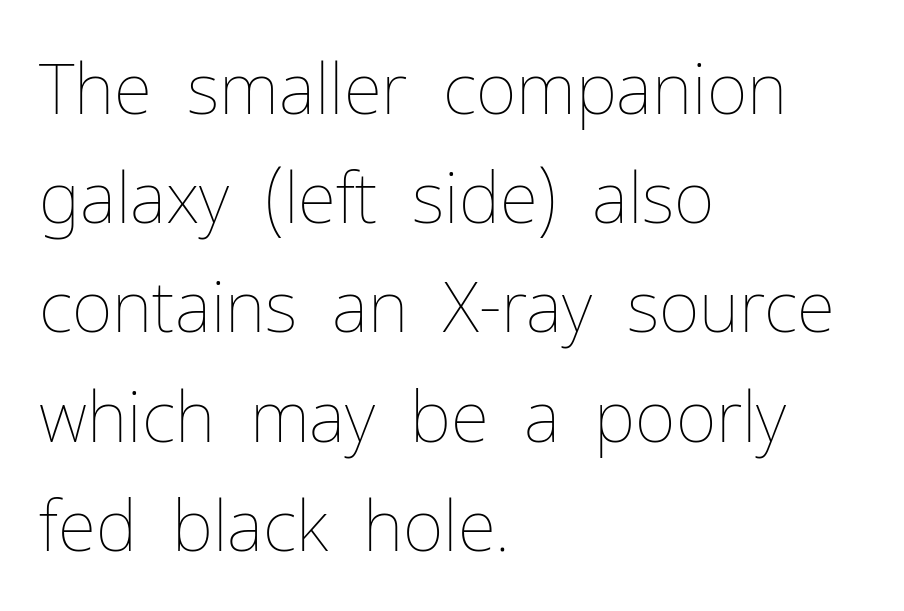
The letters stand upright; this is a roman face. Check the space under the baseline: it is left empty. These lines sit exactly where default settings would place them. The letterforms sit shoulder to shoulder at normal distance. Weight class: somewhere from thin through regular. This sample has the flowing, uneven cadence of proportional lettering.
